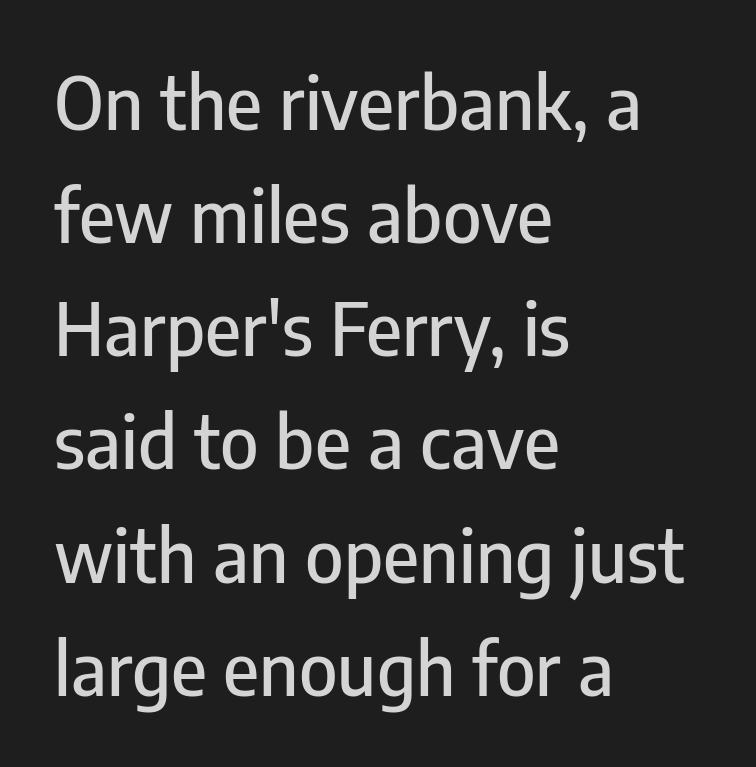
Q: Is the text italic (slanted)? A: No, it is upright.
Q: Is the typeface a serif or a sans-serif typeface? A: Sans-serif.
Q: Is the text underlined? A: No.
Q: How is the paragraph aligned? A: Left-aligned.
Q: Is the spacing between letters normal or unusually wide? A: Normal.
Q: Is the spacing between lines tight, normal or loose? A: Normal.
Q: Width (condensed, normal, or wide)? A: Condensed.
Q: Stroke contrast? A: Low.
Q: x-height? A: Medium.
Q: Monospaced? A: No.
